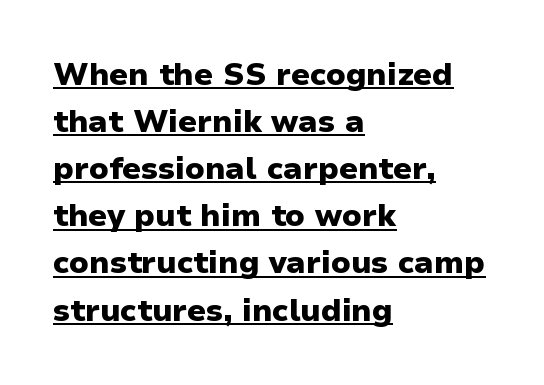
The image shows 31 px heavy sans-serif type, upright; set left-aligned, normal line spacing (1.52x), normal letter spacing, underlined; low stroke contrast and a medium x-height.
